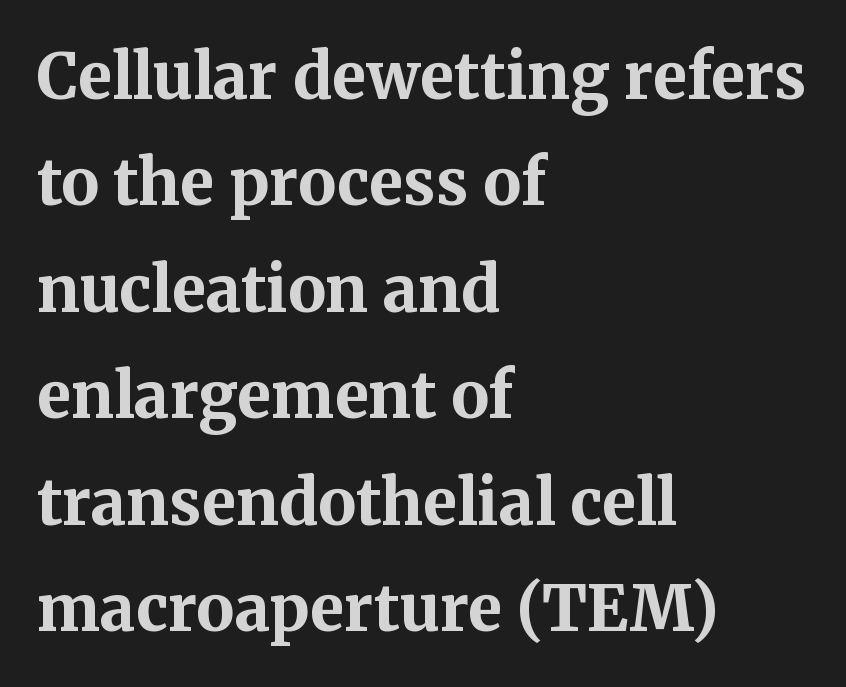
The image shows 63 px bold serif type, upright; set left-aligned, normal line spacing (1.69x), normal letter spacing, not underlined; medium stroke contrast and a medium x-height.
